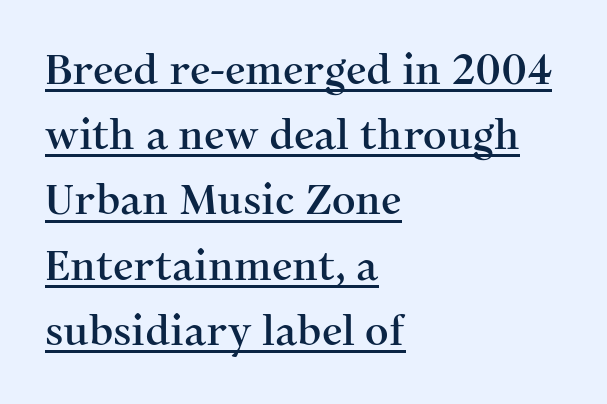
{"serif": "yes", "italic": "no", "width": "normal", "stroke_contrast": "medium", "x_height": "medium", "monospaced": "no", "underline": "yes", "align": "left", "line_spacing": "normal", "line_spacing_ratio": 1.59, "letter_spacing": "normal", "letter_spacing_em": 0.0, "glyph_px": 41}
